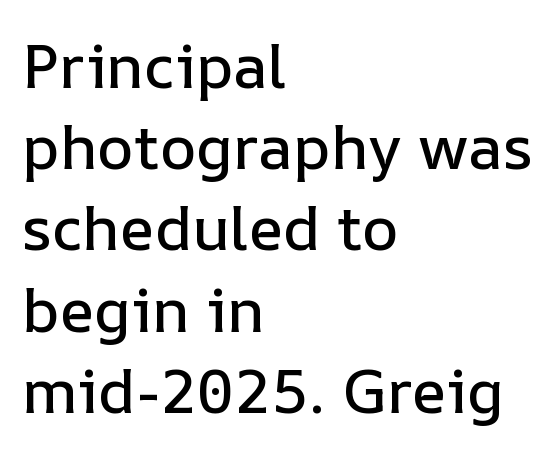
Q: Is the text italic (slanted)? A: No, it is upright.
Q: Is the text underlined? A: No.
Q: How is the paragraph aligned? A: Left-aligned.
Q: Is the spacing between letters normal or unusually wide? A: Normal.
Q: Is the spacing between lines tight, normal or loose? A: Normal.
Q: Width (condensed, normal, or wide)? A: Normal.
Q: Stroke contrast? A: Low.
Q: x-height? A: Medium.
Q: Monospaced? A: No.
